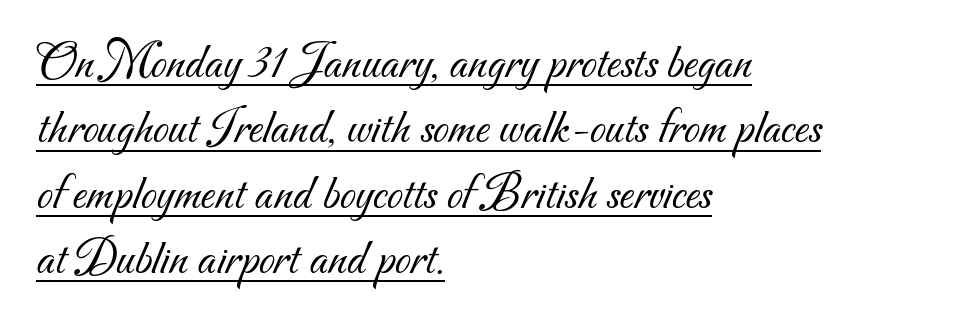
Q: Is the text bold? A: No.
Q: Is the typeface a serif or a sans-serif typeface? A: Sans-serif.
Q: Is the text underlined? A: Yes.
Q: How is the paragraph aligned? A: Left-aligned.
Q: Is the spacing between letters normal or unusually wide? A: Normal.
Q: Is the spacing between lines tight, normal or loose? A: Normal.
Q: Width (condensed, normal, or wide)? A: Normal.
Q: Stroke contrast? A: Medium.
Q: x-height? A: Small.
Q: Monospaced? A: No.
